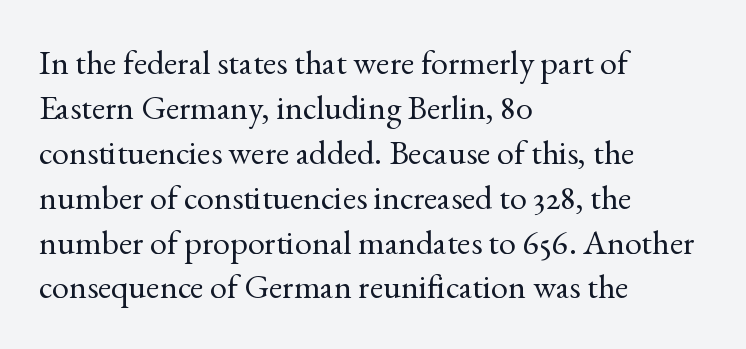
{"serif": "yes", "italic": "no", "bold": "no", "weight": "regular", "width": "normal", "x_height": "small", "monospaced": "no", "underline": "no", "align": "left", "line_spacing": "normal", "line_spacing_ratio": 1.32, "letter_spacing": "normal", "letter_spacing_em": 0.0, "glyph_px": 34}
